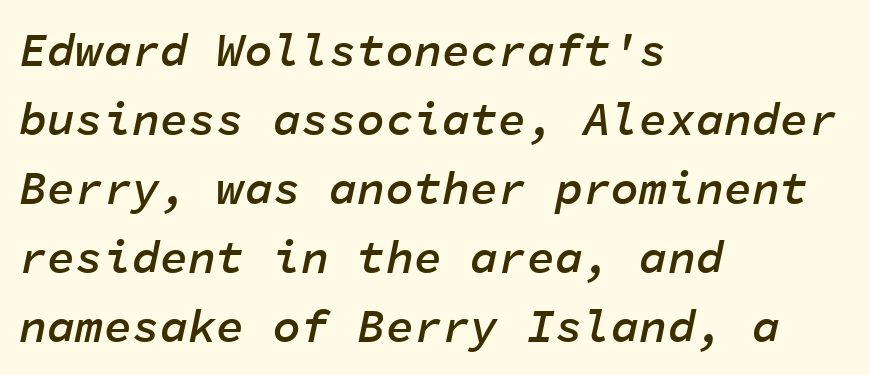
Note the uniform advance width — an 'i' takes as much space as an 'm'. Baseline-to-baseline distance is the conventional proportion of letter height. Short note: letters normally spaced. Does the copy run flush right? No — it runs flush left. Emphasis-style slanted type is in use. The strip under each line holds only bare page.
